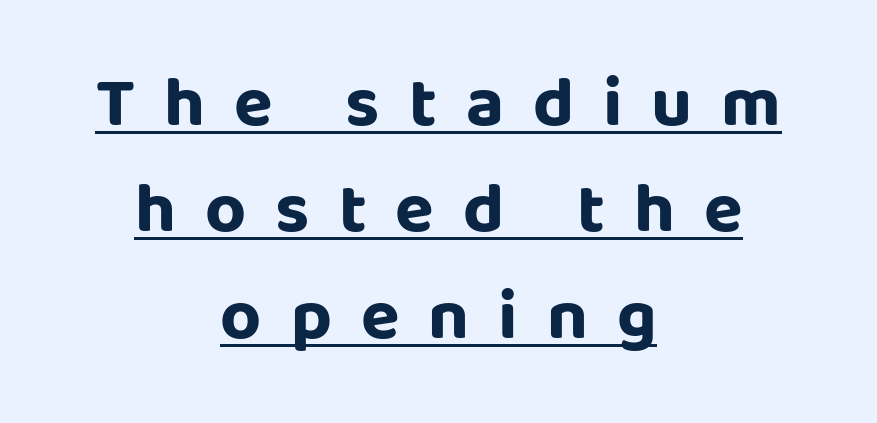
{"serif": "no", "italic": "no", "bold": "yes", "weight": "bold", "width": "normal", "stroke_contrast": "low", "x_height": "large", "monospaced": "no", "underline": "yes", "align": "center", "line_spacing": "normal", "line_spacing_ratio": 1.5, "letter_spacing": "wide", "letter_spacing_em": 0.41, "glyph_px": 71}
